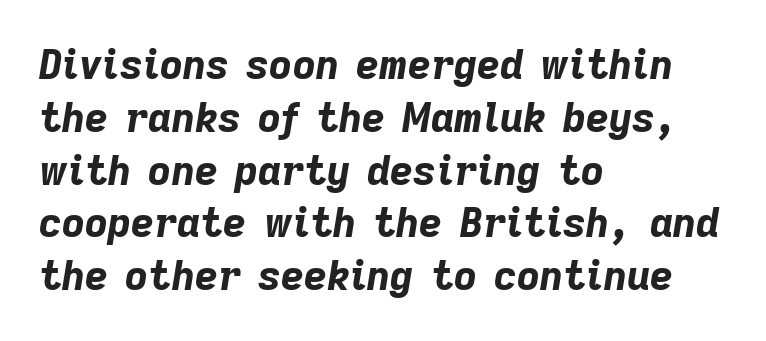
Notice how descenders clear the ascenders below comfortably — that's standard leading. The passage shown leans; its letterforms are oblique. Proportional: the letters do not fall into vertical columns. The specimen omits any rule beneath the text block's lines. This rendering leaves character spacing at its baseline value.
